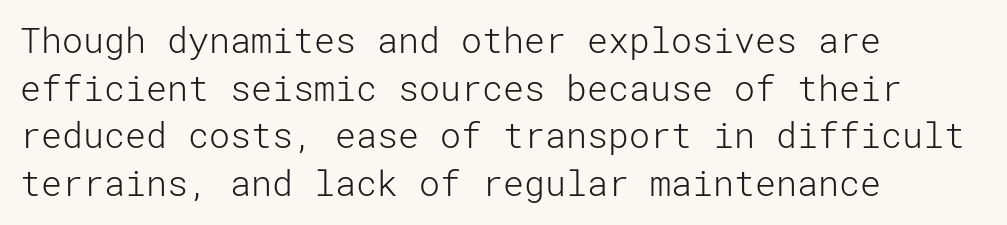
Q: Is the text bold? A: No.
Q: Is the text italic (slanted)? A: No, it is upright.
Q: Is the typeface a serif or a sans-serif typeface? A: Sans-serif.
Q: Is the text underlined? A: No.
Q: How is the paragraph aligned? A: Left-aligned.
Q: Is the spacing between letters normal or unusually wide? A: Normal.
Q: Is the spacing between lines tight, normal or loose? A: Normal.
Q: Width (condensed, normal, or wide)? A: Normal.
Q: Stroke contrast? A: Low.
Q: x-height? A: Medium.
